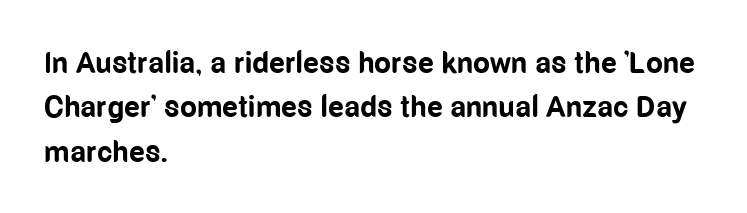
The letters are bold, with thick, heavy strokes. The passage shown has conventional tracking throughout. Line starts are locked; line ends wander. Evenly set lines give the paragraph a standard silhouette. Proportional: the letters do not fall into vertical columns. Any mark beneath the type? The region is blank.
